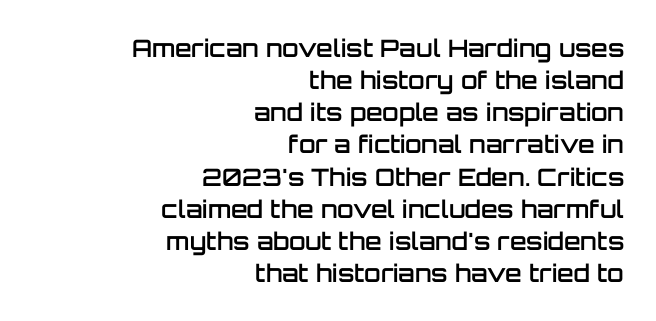
Stems and bowls a touch heavier than normal — semibold. These lines are set flush right with a ragged left edge. A normal amount of white space separates one row of letters from the next. If you drew a line through each stem, it would be perfectly vertical. Between one letter and the next there's only the usual sliver of space. The specimen omits any rule beneath the text block's lines.
